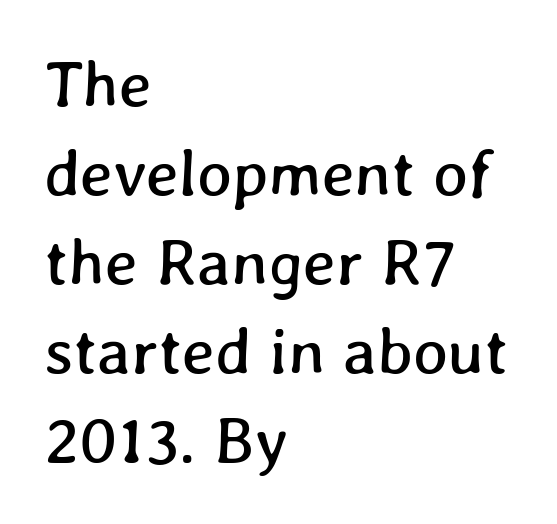
The text block is weighted toward the left margin, trailing off unevenly rightward. No extra tracking has been applied to these lines. The baseline area is clear. Here the designer chose a conventional face with non-uniform glyph widths.
